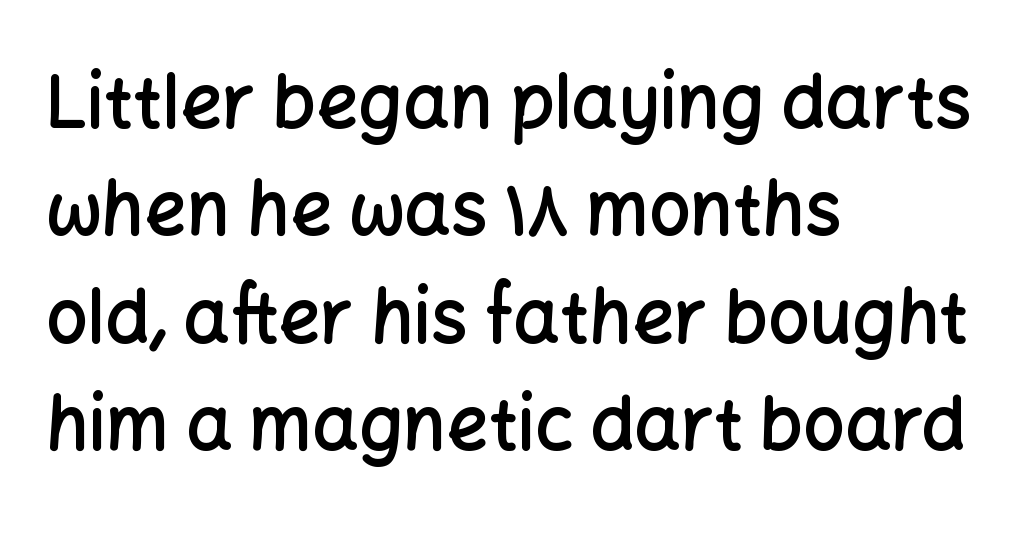
Q: Is the text bold? A: Semi-bold.
Q: Is the text italic (slanted)? A: No, it is upright.
Q: Is the typeface a serif or a sans-serif typeface? A: Sans-serif.
Q: Is the text underlined? A: No.
Q: How is the paragraph aligned? A: Left-aligned.
Q: Is the spacing between letters normal or unusually wide? A: Normal.
Q: Is the spacing between lines tight, normal or loose? A: Normal.
Q: Width (condensed, normal, or wide)? A: Normal.
Q: Stroke contrast? A: Low.
Q: x-height? A: Medium.
Q: Monospaced? A: No.
